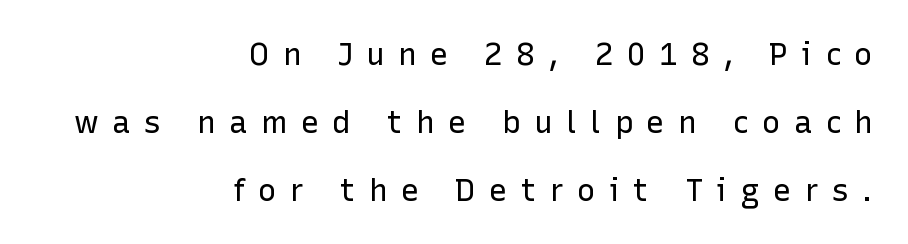
Q: Is the text bold? A: No.
Q: Is the text italic (slanted)? A: No, it is upright.
Q: Is the typeface a serif or a sans-serif typeface? A: Sans-serif.
Q: Is the text underlined? A: No.
Q: How is the paragraph aligned? A: Right-aligned.
Q: Is the spacing between letters normal or unusually wide? A: Unusually wide.
Q: Is the spacing between lines tight, normal or loose? A: Loose.
Q: Width (condensed, normal, or wide)? A: Normal.
Q: Stroke contrast? A: Low.
Q: x-height? A: Medium.
Q: Monospaced? A: No.
